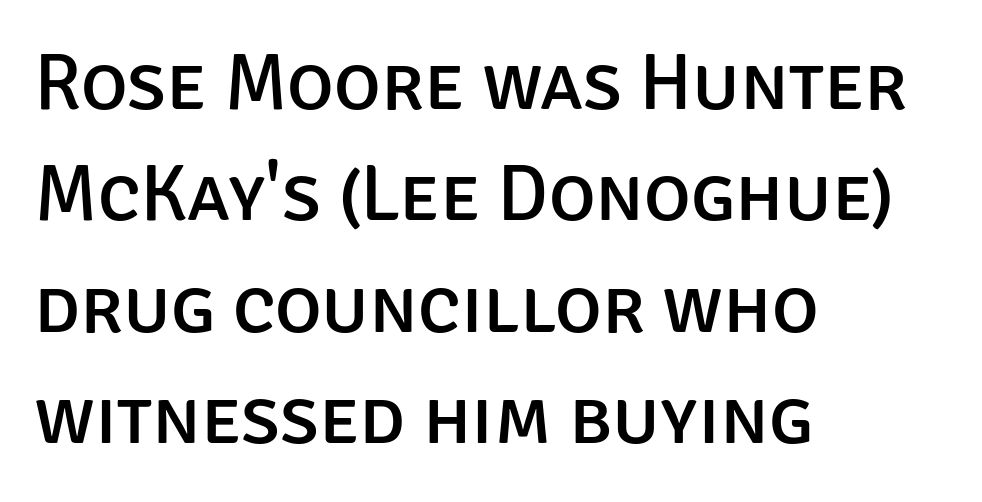
{"serif": "no", "italic": "no", "width": "normal", "stroke_contrast": "low", "x_height": "large", "monospaced": "no", "underline": "no", "align": "left", "line_spacing": "normal", "line_spacing_ratio": 1.41, "letter_spacing": "normal", "letter_spacing_em": 0.0, "glyph_px": 79}
